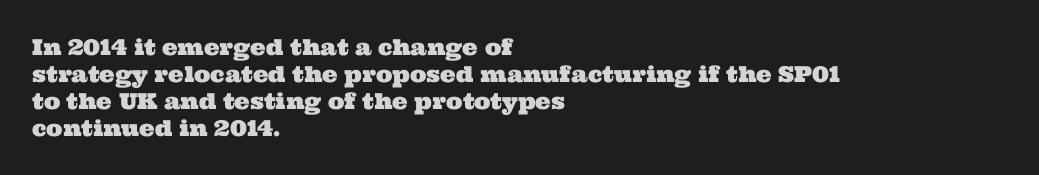
The image shows 22 px text type; set left-aligned, line spacing 1.22x, normal letter spacing, not underlined.
